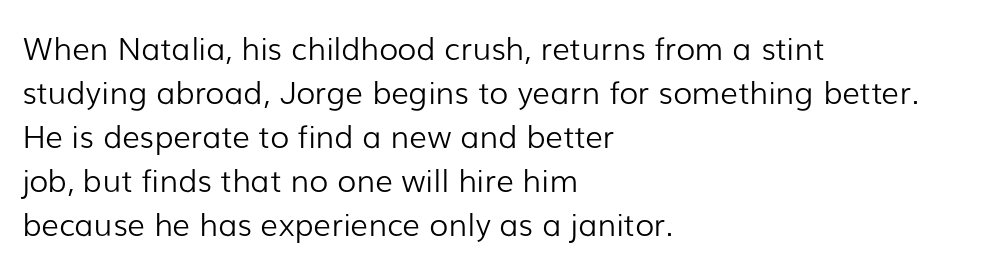
The image shows 31 px light sans-serif type, upright; set left-aligned, normal line spacing (1.42x), normal letter spacing, not underlined; low stroke contrast and a medium x-height.
